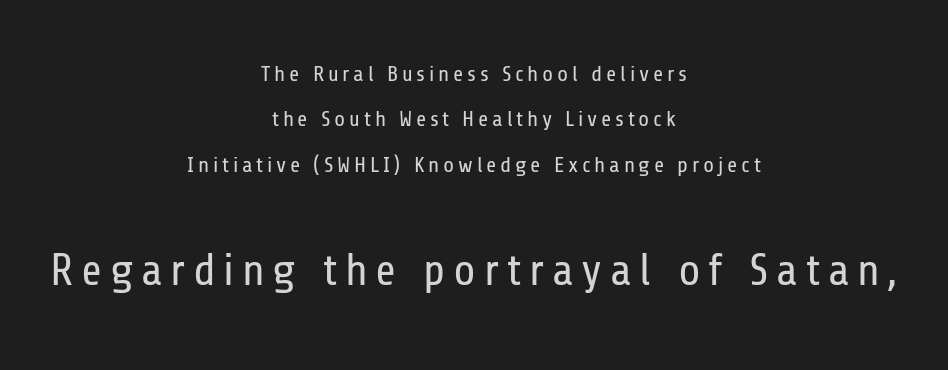
The image shows 45 px regular-weight, condensed sans-serif type, upright; set centered, loose line spacing (2.06x), not underlined; the second (bottom) block is 2.05x larger; low stroke contrast and a medium x-height.
